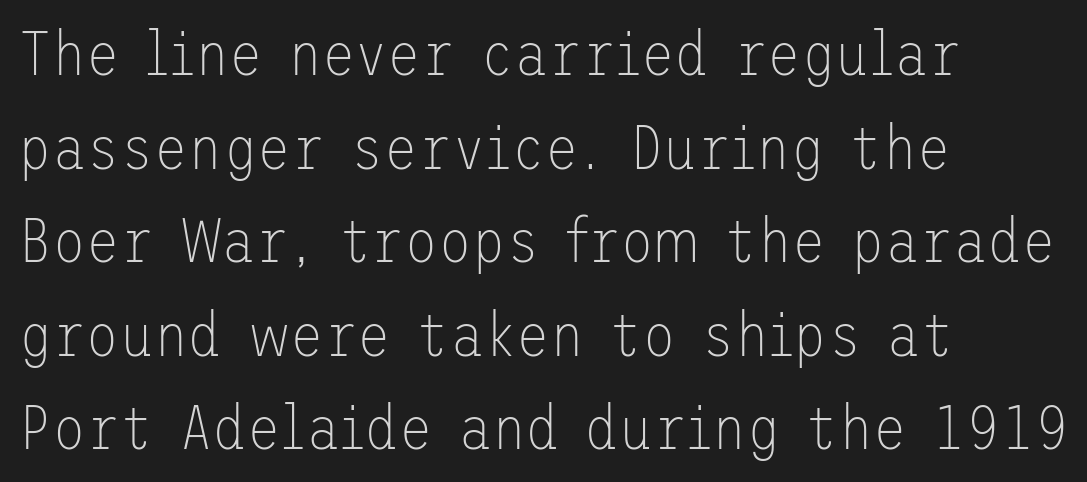
{"serif": "no", "italic": "no", "bold": "no", "weight": "thin", "width": "normal", "stroke_contrast": "low", "x_height": "medium", "underline": "no", "align": "left", "line_spacing": "normal", "line_spacing_ratio": 1.51, "letter_spacing": "normal", "letter_spacing_em": 0.0, "glyph_px": 62}
